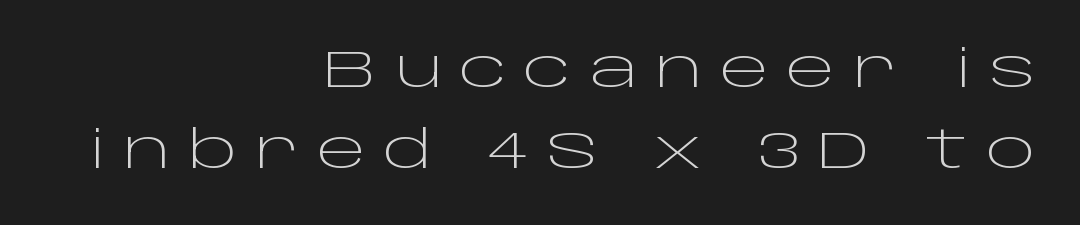
{"serif": "no", "italic": "no", "bold": "no", "weight": "light", "width": "wide", "stroke_contrast": "low", "x_height": "large", "monospaced": "no", "underline": "no", "align": "right", "line_spacing": "normal", "line_spacing_ratio": 1.52, "letter_spacing": "wide", "letter_spacing_em": 0.32, "glyph_px": 53}
